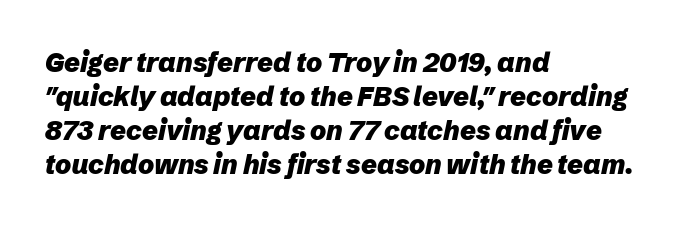
{"italic": "yes", "lean": "right", "slant_degrees": 12, "bold": "yes", "underline": "no", "align": "left", "line_spacing": "normal", "line_spacing_ratio": 1.26, "letter_spacing": "normal", "letter_spacing_em": 0.0, "glyph_px": 27}
